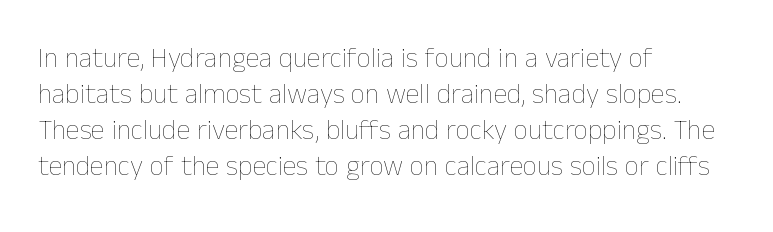
Q: Is the text bold? A: No.
Q: Is the text italic (slanted)? A: No, it is upright.
Q: Is the text underlined? A: No.
Q: How is the paragraph aligned? A: Left-aligned.
Q: Is the spacing between letters normal or unusually wide? A: Normal.
Q: Is the spacing between lines tight, normal or loose? A: Normal.
Q: Width (condensed, normal, or wide)? A: Normal.
Q: Stroke contrast? A: Low.
Q: x-height? A: Medium.
Q: Monospaced? A: No.
